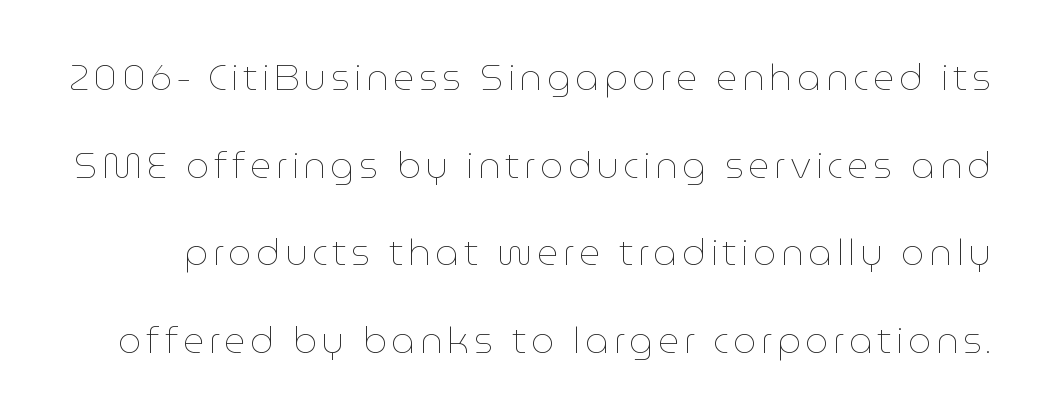
Anything drawn beneath the words? Only blank space. The lettering holds an erect, upright posture throughout. Regarding leading, the lines here are spaced well apart. You could not count columns in this text — the font is proportionally spaced.
